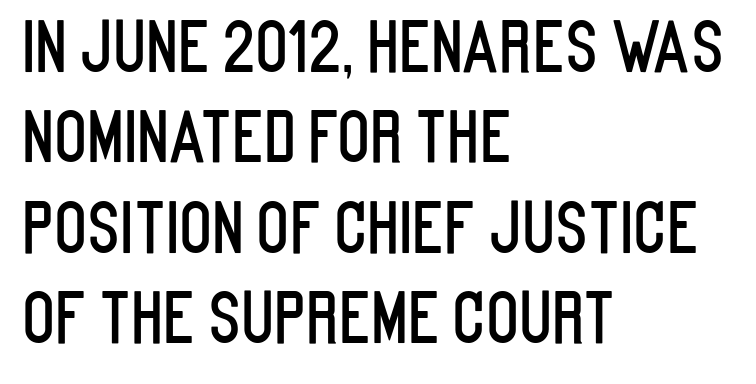
Do the letters lean? They stand straight. A student would call this left alignment; a typographer would say flush left, rag right. This sample has the flowing, uneven cadence of proportional lettering. The foot of each line stays bare and open.
